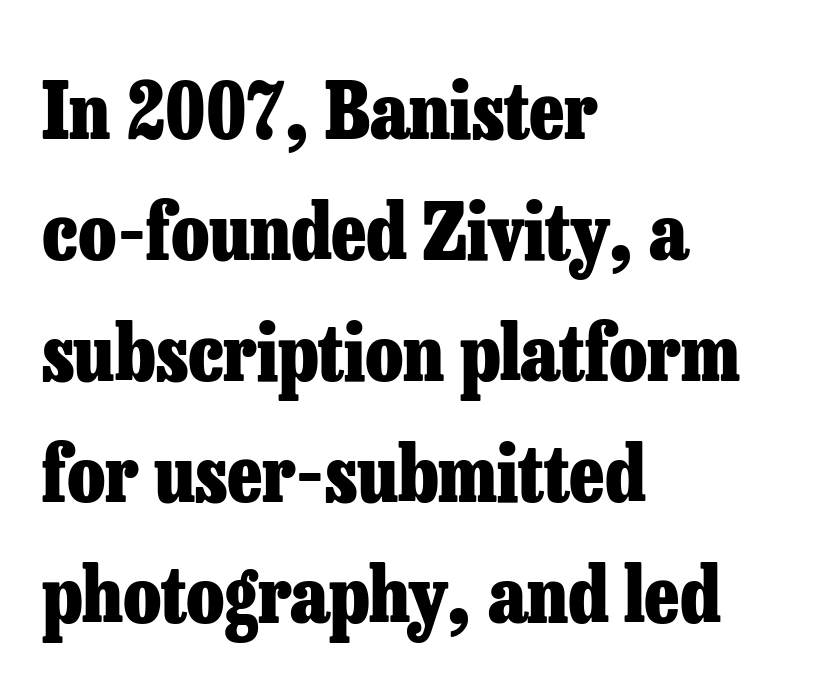
{"serif": "yes", "italic": "no", "bold": "yes", "weight": "heavy", "width": "normal", "stroke_contrast": "low", "x_height": "medium", "monospaced": "no", "underline": "no", "align": "left", "line_spacing": "normal", "line_spacing_ratio": 1.57, "letter_spacing": "normal", "letter_spacing_em": 0.0, "glyph_px": 77}
